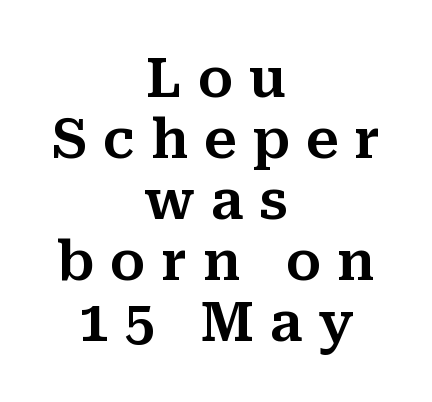
The designer went with a serif here, giving each stem small feet. Neither beginnings nor endings align; midpoints do. Decoration check: the copy has no underline. You could barely slide anything between these rows.
